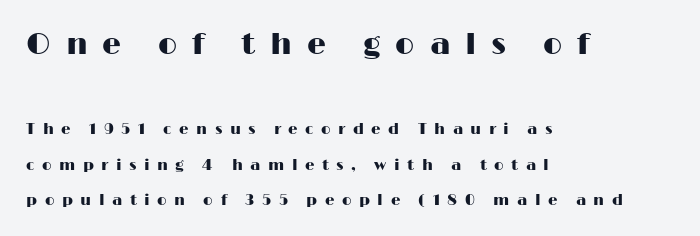
A typesetter would call this heavily tracked-out type. A student would call this left alignment; a typographer would say flush left, rag right. I'd call this a sans setting — the letters go barefoot. The passage shown is typed in a proportional face where columns would drift. The passage shown is not underscored anywhere.
